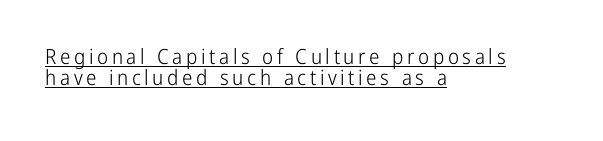
Compared with undecorated copy, this sample adds a rule below the words. The rag falls on the right side of this text block. Each new line begins almost immediately beneath the previous one. Heft: none added — not bold. Do the letters lean? They stand straight.
